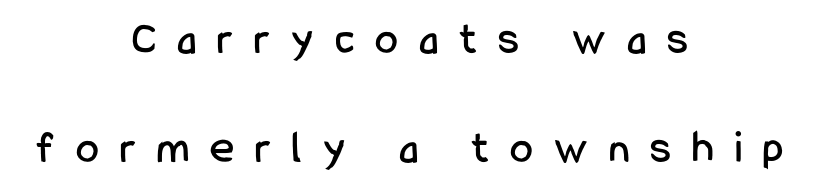
The image shows 46 px condensed sans-serif type, upright; set centered, loose line spacing (2.38x), unusually wide letter spacing (+0.46 em), not underlined; low stroke contrast and a medium x-height.
